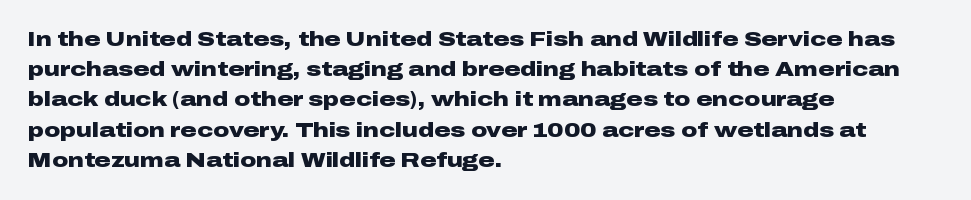
{"italic": "no", "bold": "yes", "underline": "no", "align": "left", "line_spacing": "normal", "line_spacing_ratio": 1.51, "letter_spacing": "normal", "letter_spacing_em": 0.0, "glyph_px": 20}
